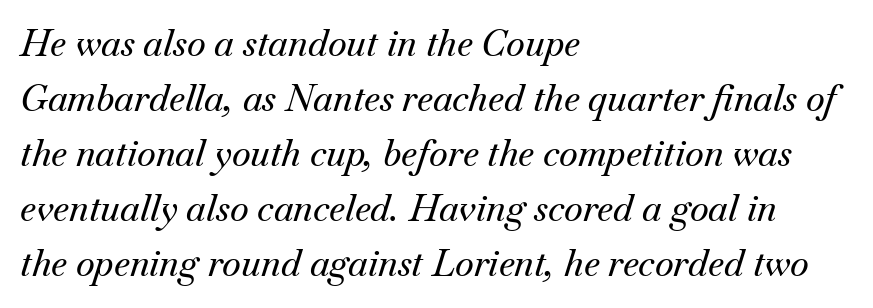
The image shows 36 px serif type, italic (leaning right); set left-aligned, normal line spacing (1.53x), normal letter spacing, not underlined; medium stroke contrast and a small x-height.
